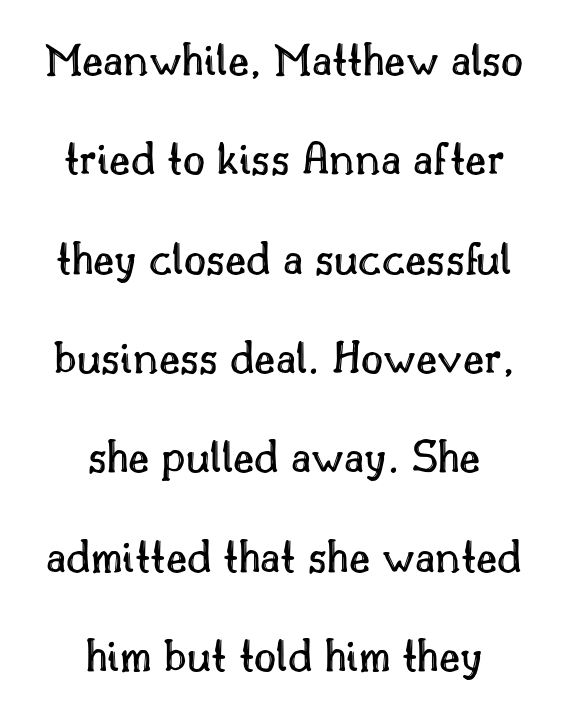
The passage shown has conventional tracking throughout. Successive baselines arrive slowly, with a big drop between each. The rendering uses natural spacing where letterforms have individual widths. Unmarked baselines from the first word to the last.
